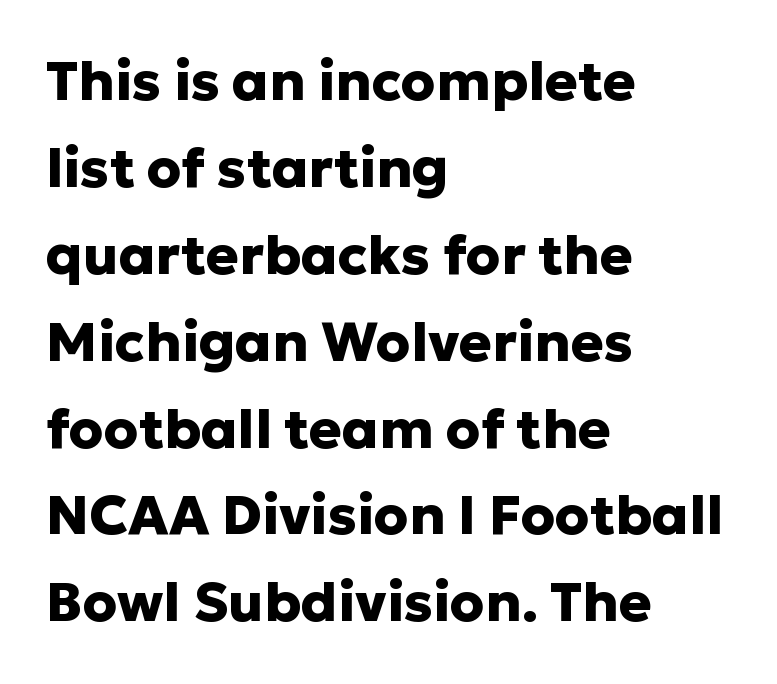
{"serif": "no", "italic": "no", "bold": "yes", "weight": "heavy", "width": "normal", "stroke_contrast": "low", "x_height": "medium", "monospaced": "no", "underline": "no", "align": "left", "line_spacing": "normal", "line_spacing_ratio": 1.58, "letter_spacing": "normal", "letter_spacing_em": 0.0, "glyph_px": 55}
